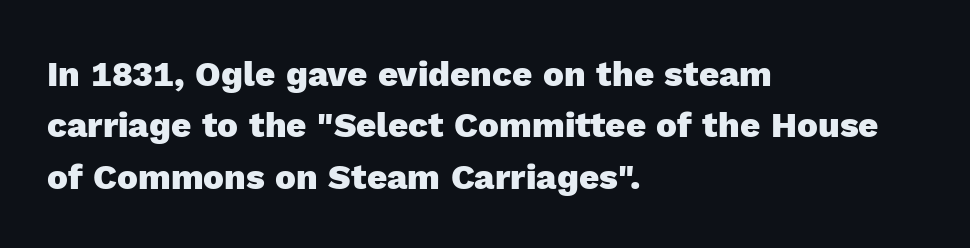
{"serif": "no", "italic": "no", "bold": "yes", "weight": "heavy", "width": "normal", "x_height": "medium", "monospaced": "no", "underline": "no", "align": "left", "line_spacing": "normal", "line_spacing_ratio": 1.47, "letter_spacing": "normal", "letter_spacing_em": 0.0, "glyph_px": 35}
